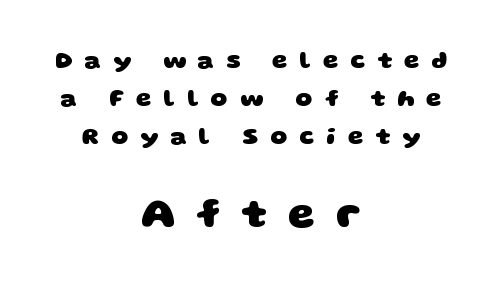
Each word looks stretched out because of the extra space between its letters. The letters carry no serifs — their stems end cleanly without finishing strokes. The area under the type is left untouched. Compared with an ordinary text face, these strokes are far heavier — a full bold.
